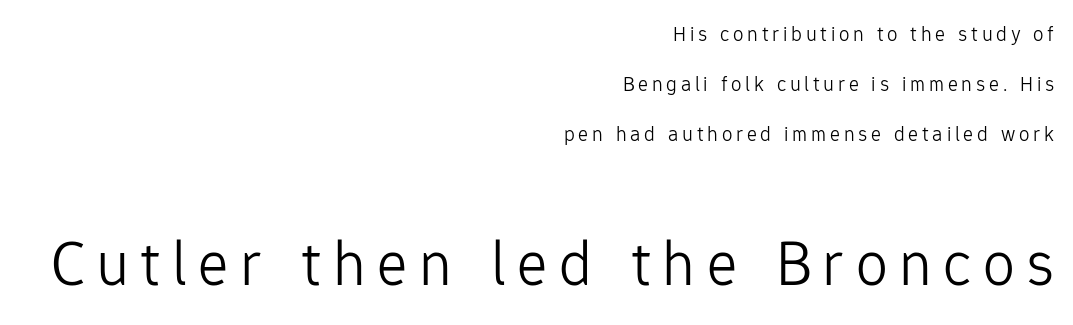
The image shows 64 px light sans-serif type, upright; set right-aligned, loose line spacing (2.37x), not underlined; the second (bottom) block is 3.05x larger; low stroke contrast and a medium x-height.
